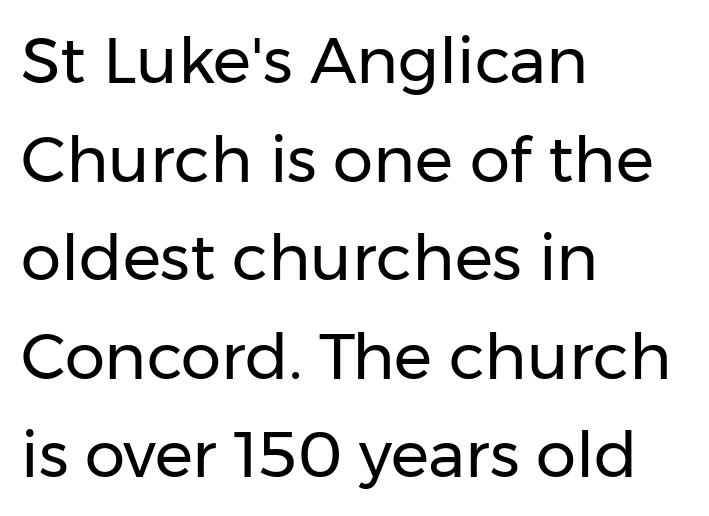
Baseline-to-baseline distance is the conventional proportion of letter height. You could not count columns in this text — the font is proportionally spaced. Inter-character spacing is left at the font's built-in metrics. The typesetting does not lean heavy: it is not bold. The font's upright variant was chosen for this text. Each letter's strokes conclude bluntly, with no projecting serifs.
